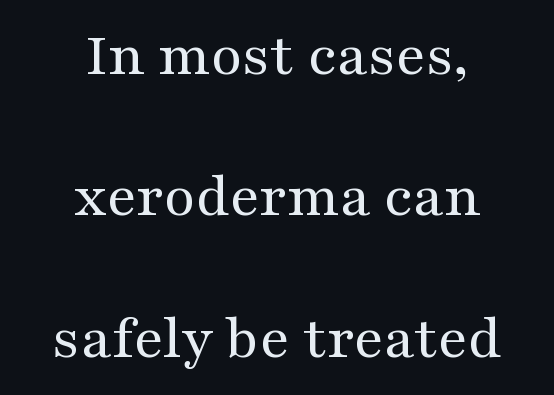
Designer's note — italics off, roman on. Students, note that the glyphs here touch the page at normal intervals. Typographically, this falls in the serif category. The lines are quadded center.
